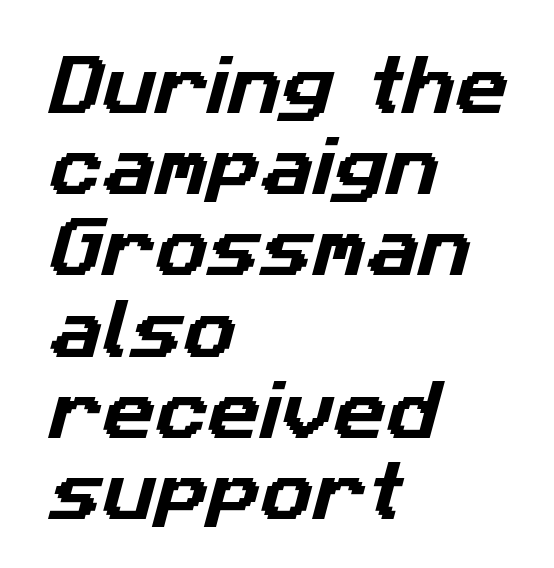
The image shows 65 px sans-serif type; set left-aligned, normal line spacing (1.25x), normal letter spacing, not underlined; low stroke contrast and a medium x-height.
